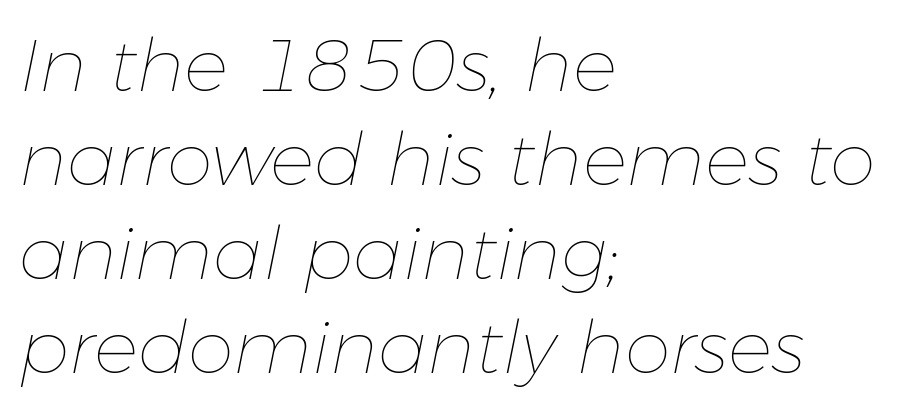
Q: Is the text bold? A: No.
Q: Is the text italic (slanted)? A: Yes, it leans right by about 11 degrees.
Q: Is the text underlined? A: No.
Q: How is the paragraph aligned? A: Left-aligned.
Q: Is the spacing between letters normal or unusually wide? A: Normal.
Q: Is the spacing between lines tight, normal or loose? A: Normal.
Q: Width (condensed, normal, or wide)? A: Normal.
Q: Stroke contrast? A: Low.
Q: x-height? A: Medium.
Q: Monospaced? A: No.
